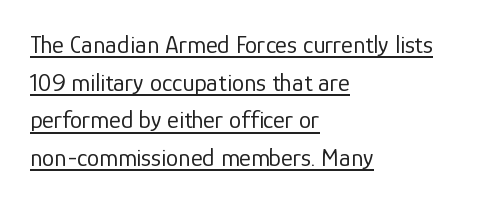
{"italic": "no", "bold": "no", "underline": "yes", "align": "left", "line_spacing": "normal", "line_spacing_ratio": 1.51, "letter_spacing": "normal", "letter_spacing_em": 0.0, "glyph_px": 25}
